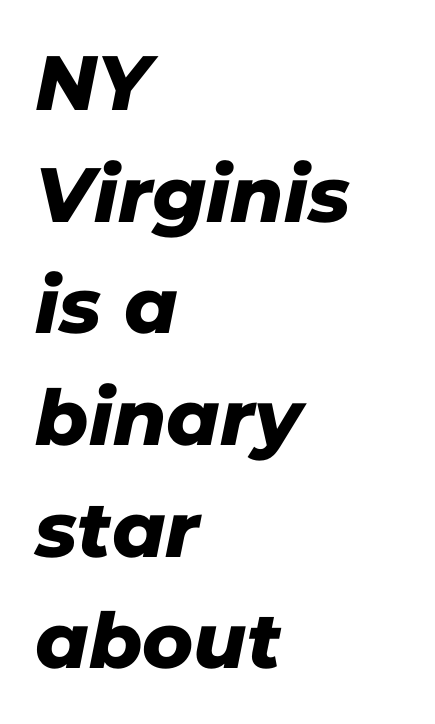
{"serif": "no", "width": "normal", "stroke_contrast": "low", "x_height": "medium", "monospaced": "no", "underline": "no", "align": "left", "line_spacing": "normal", "line_spacing_ratio": 1.45, "letter_spacing": "normal", "letter_spacing_em": 0.0, "glyph_px": 77}
